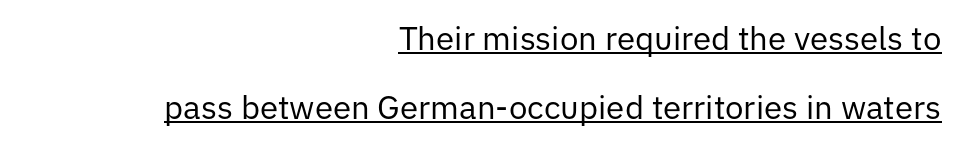
{"serif": "no", "italic": "no", "bold": "no", "weight": "regular", "width": "normal", "stroke_contrast": "low", "x_height": "medium", "monospaced": "no", "underline": "yes", "align": "right", "line_spacing": "loose", "line_spacing_ratio": 2.08, "letter_spacing": "normal", "letter_spacing_em": 0.0, "glyph_px": 33}
